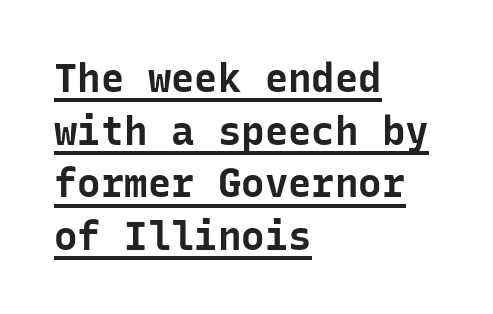
{"serif": "no", "italic": "no", "bold": "yes", "weight": "bold", "width": "normal", "stroke_contrast": "low", "x_height": "medium", "monospaced": "yes", "underline": "yes", "align": "left", "line_spacing": "normal", "line_spacing_ratio": 1.35, "letter_spacing": "normal", "letter_spacing_em": 0.0, "glyph_px": 39}
